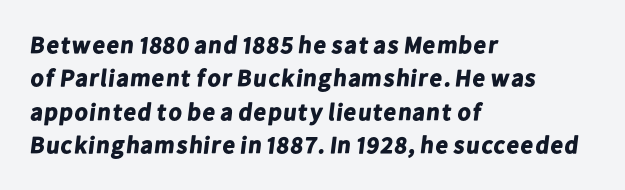
{"bold": "yes", "underline": "no", "align": "left", "line_spacing": "normal", "line_spacing_ratio": 1.39, "letter_spacing": "normal", "letter_spacing_em": 0.0, "glyph_px": 24}
